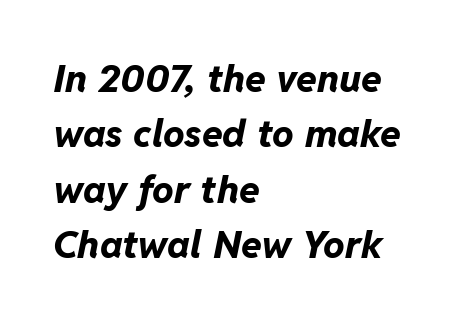
{"italic": "yes", "lean": "right", "slant_degrees": 11, "bold": "yes", "weight": "bold", "width": "normal", "stroke_contrast": "low", "x_height": "medium", "monospaced": "no", "underline": "no", "align": "left", "line_spacing": "normal", "line_spacing_ratio": 1.46, "letter_spacing": "normal", "letter_spacing_em": 0.0, "glyph_px": 38}
